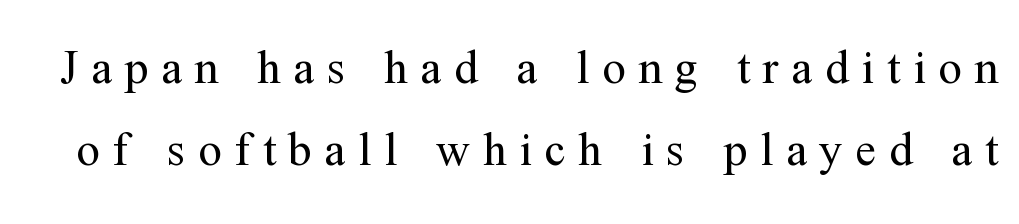
Q: Is the text bold? A: No.
Q: Is the text italic (slanted)? A: No, it is upright.
Q: Is the typeface a serif or a sans-serif typeface? A: Serif.
Q: Is the text underlined? A: No.
Q: Is the spacing between letters normal or unusually wide? A: Unusually wide.
Q: Width (condensed, normal, or wide)? A: Normal.
Q: Stroke contrast? A: Medium.
Q: x-height? A: Medium.
Q: Monospaced? A: No.
